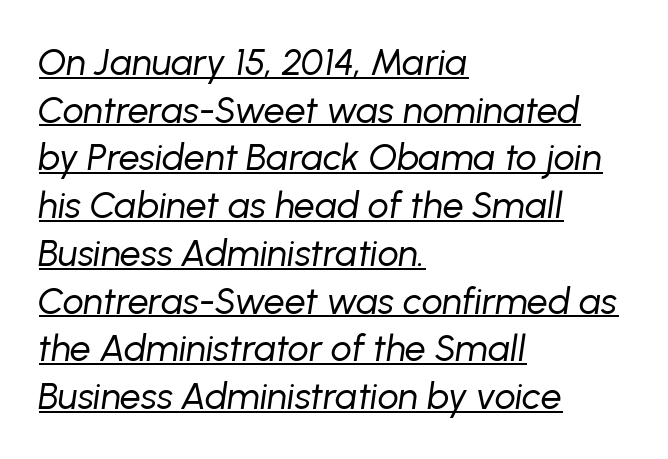
Successive baselines arrive at the customary interval. This sample has the flowing, uneven cadence of proportional lettering. Short and long lines alike share a common starting point at left. Weight: in the light-to-regular range. Descenders here cross a horizontal rule under the line. Words appear dense and cohesive because spacing is normal.
